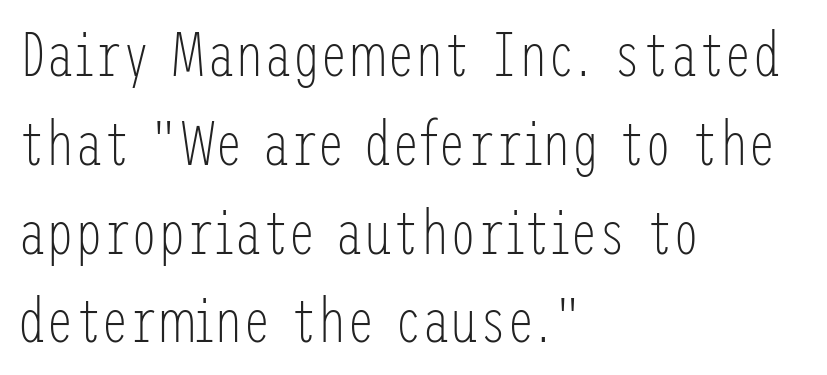
The type is set solid horizontally, with unmodified tracking. The passage shown is not underscored anywhere. To sum up the face: it is a sans, with no serifs. If you drew a ruler down the left edge, every line would touch it. The weight would be labelled regular, book, light, or lighter still.
